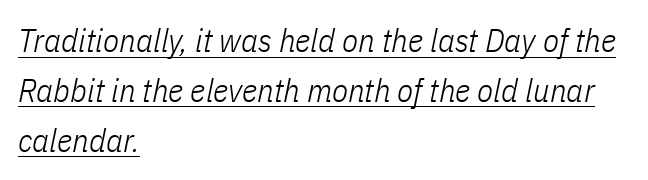
The image shows 33 px light, condensed type, italic (leaning right); set left-aligned, normal line spacing (1.51x), normal letter spacing, underlined; low stroke contrast and a medium x-height.
